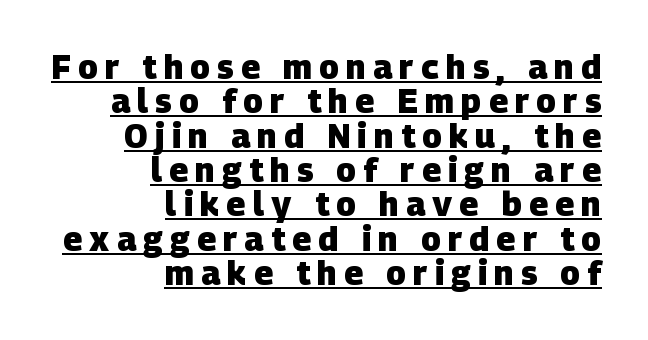
The image shows 33 px heavy sans-serif type; set right-aligned, tight line spacing (1.04x), unusually wide letter spacing (+0.22 em), underlined; low stroke contrast and a large x-height.
